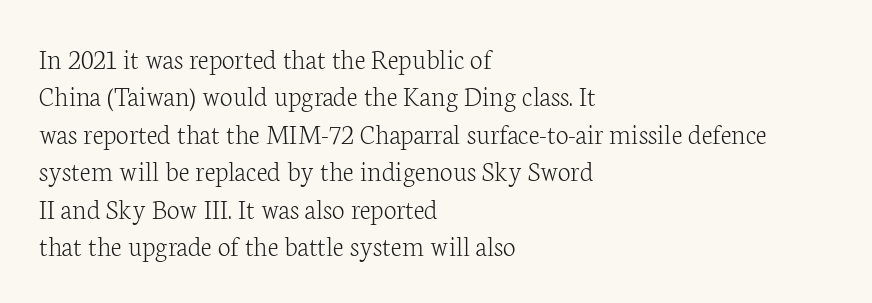
{"serif": "yes", "italic": "no", "bold": "no", "weight": "light", "width": "normal", "stroke_contrast": "low", "x_height": "medium", "monospaced": "no", "underline": "no", "align": "left", "line_spacing": "normal", "line_spacing_ratio": 1.29, "letter_spacing": "normal", "letter_spacing_em": 0.0, "glyph_px": 29}
